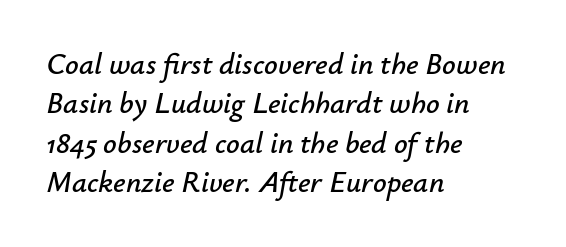
Q: Is the text italic (slanted)? A: Yes, it leans right by about 12 degrees.
Q: Is the text underlined? A: No.
Q: How is the paragraph aligned? A: Left-aligned.
Q: Is the spacing between letters normal or unusually wide? A: Normal.
Q: Is the spacing between lines tight, normal or loose? A: Normal.
Q: Width (condensed, normal, or wide)? A: Normal.
Q: Stroke contrast? A: Low.
Q: x-height? A: Small.
Q: Monospaced? A: No.
